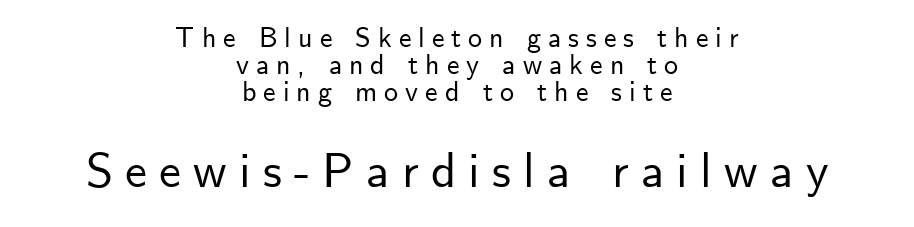
The passage is arranged like a title page — every line centered. This is roman type, the default non-slanted kind. This layout puts the modest block above and the oversized block below. Honestly, there is no underline to notice here at all. The leading is snug, giving the passage a crowded texture. A typesetter would call this proportional, since set widths differ per character.
